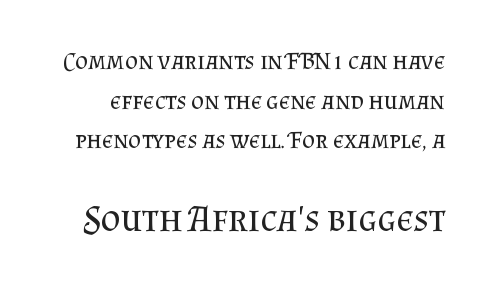
The image shows 38 px regular-weight serif type, upright; set normal line spacing (1.59x), normal letter spacing, not underlined; the second (bottom) block is 1.52x larger; medium stroke contrast and a small x-height.
